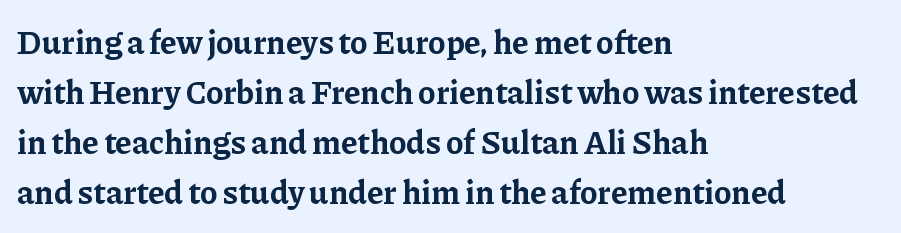
The glyphs are unaccompanied by any horizontal stroke below them. Do the letters lean? They stand straight. Glyph-to-glyph distance matches everyday printed text. The rendering uses natural spacing where letterforms have individual widths.
